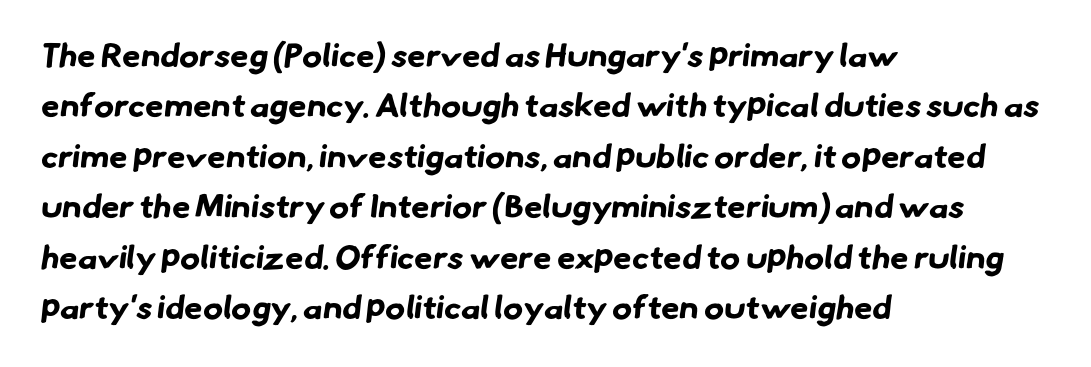
Evenly set lines give the paragraph a standard silhouette. Alignment: flush left. Is the letter spacing exaggerated? No — it looks like the ordinary default. Proportional: the letters do not fall into vertical columns.
